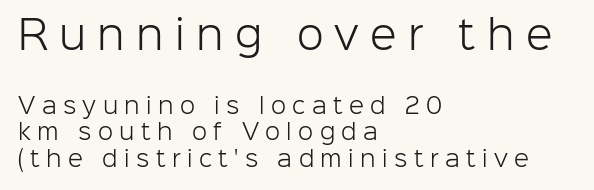
Display-style spreading of the glyphs; the letterfit is very open. The space beneath each line is pristine and unruled. The cut favours lightness, reaching ordinary text weight at its darkest. Style check: upright.
